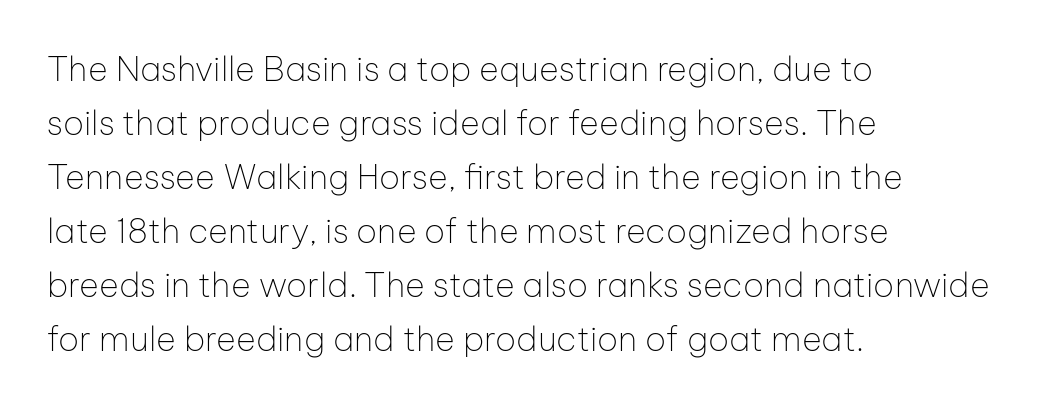
Q: Is the text bold? A: No.
Q: Is the text italic (slanted)? A: No, it is upright.
Q: Is the typeface a serif or a sans-serif typeface? A: Sans-serif.
Q: Is the text underlined? A: No.
Q: How is the paragraph aligned? A: Left-aligned.
Q: Is the spacing between letters normal or unusually wide? A: Normal.
Q: Is the spacing between lines tight, normal or loose? A: Normal.
Q: Width (condensed, normal, or wide)? A: Normal.
Q: Stroke contrast? A: Low.
Q: x-height? A: Medium.
Q: Monospaced? A: No.
